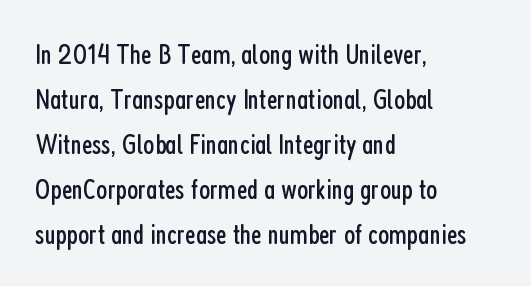
{"serif": "no", "italic": "no", "bold": "no", "weight": "regular", "width": "condensed", "stroke_contrast": "low", "x_height": "medium", "monospaced": "no", "underline": "no", "align": "left", "line_spacing": "normal", "line_spacing_ratio": 1.55, "letter_spacing": "normal", "letter_spacing_em": 0.0, "glyph_px": 29}
